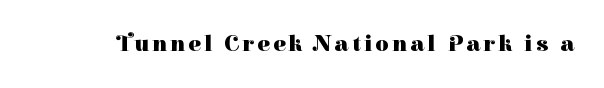
The words here are not underlined. Ascenders rise straight up at ninety degrees. What weight is shown? A full bold with thick strokes.
